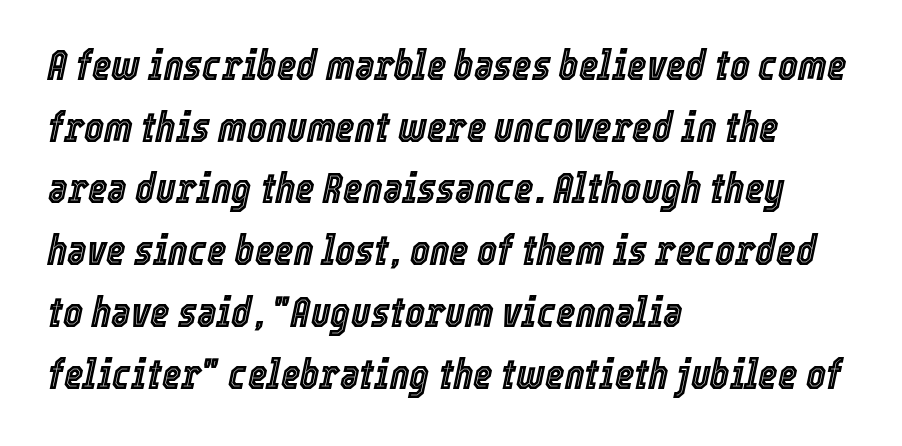
The image shows 42 px condensed type, italic (leaning right); set left-aligned, normal line spacing (1.47x), normal letter spacing, not underlined; a medium x-height.
